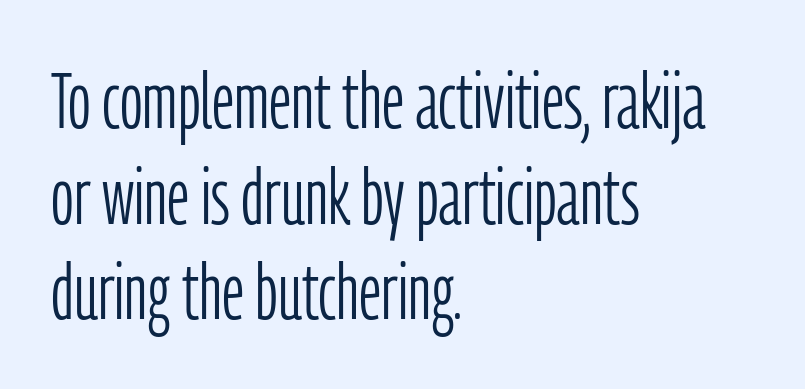
Q: Is the text bold? A: No.
Q: Is the text italic (slanted)? A: No, it is upright.
Q: Is the typeface a serif or a sans-serif typeface? A: Sans-serif.
Q: Is the text underlined? A: No.
Q: How is the paragraph aligned? A: Left-aligned.
Q: Is the spacing between letters normal or unusually wide? A: Normal.
Q: Width (condensed, normal, or wide)? A: Condensed.
Q: Stroke contrast? A: Low.
Q: x-height? A: Medium.
Q: Monospaced? A: No.
